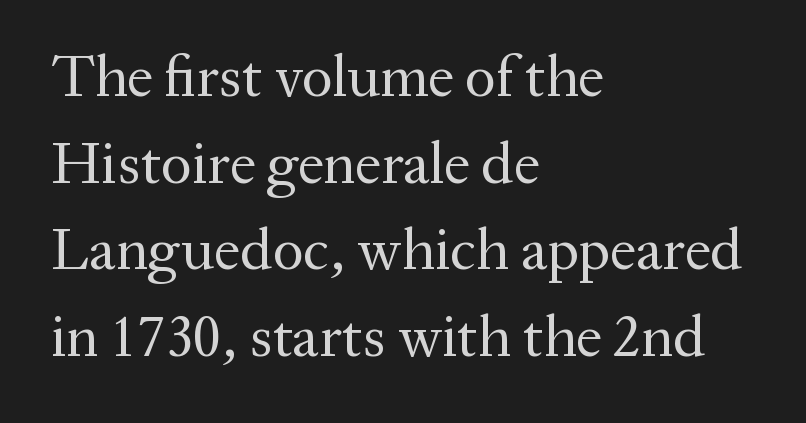
The passage shown is not underscored anywhere. Spacing verdict: proportional, widths tailored to each character. The letters look calm and open, with moderate or lighter stems. If you measured baseline to baseline, you'd find a middling distance. The ragged edge is on the right, which tells us the setting is flush left.
